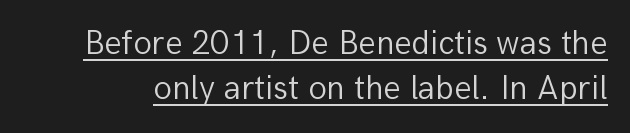
The image shows 34 px light sans-serif type, upright; set normal line spacing (1.31x), normal letter spacing, underlined; low stroke contrast and a medium x-height.
